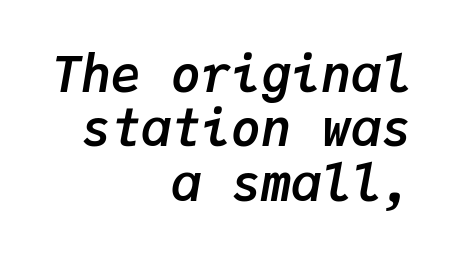
{"italic": "yes", "lean": "right", "slant_degrees": 9, "bold": "yes", "weight": "semibold", "width": "normal", "stroke_contrast": "low", "x_height": "medium", "monospaced": "yes", "underline": "no", "align": "right", "line_spacing": "tight", "line_spacing_ratio": 1.09, "letter_spacing": "normal", "letter_spacing_em": 0.0, "glyph_px": 50}
